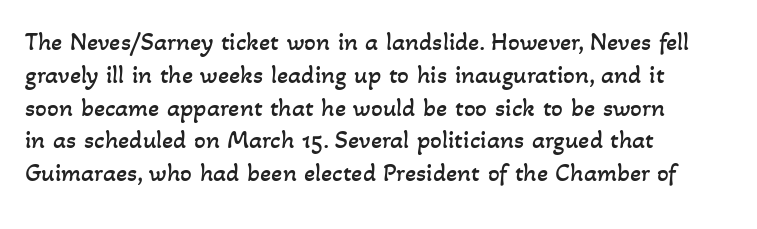
{"bold": "no", "underline": "no", "align": "left", "line_spacing": "normal", "line_spacing_ratio": 1.26, "letter_spacing": "normal", "letter_spacing_em": 0.0, "glyph_px": 26}
